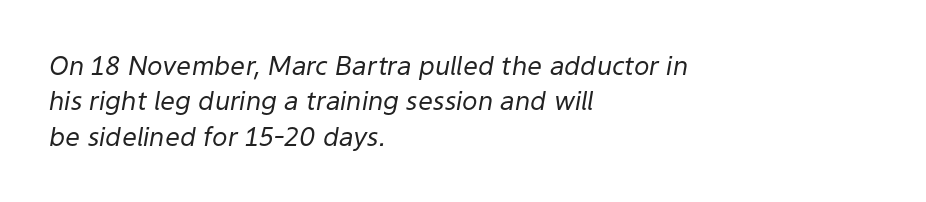
The image shows 26 px text type, italic (leaning right); set left-aligned, normal line spacing (1.36x), normal letter spacing, not underlined.
